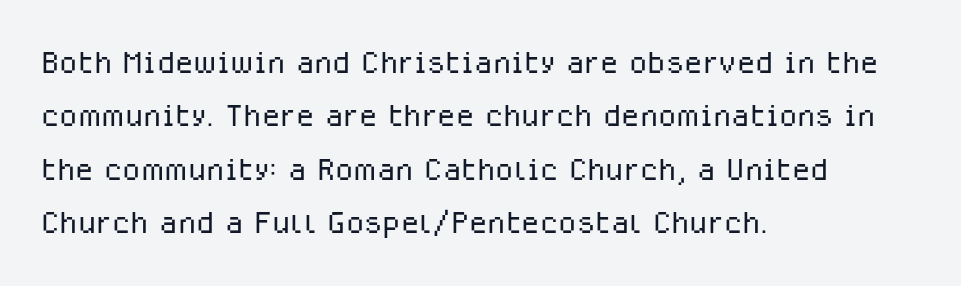
{"serif": "no", "italic": "no", "bold": "no", "weight": "light", "width": "normal", "stroke_contrast": "low", "x_height": "medium", "monospaced": "no", "underline": "no", "align": "left", "line_spacing": "normal", "line_spacing_ratio": 1.27, "letter_spacing": "normal", "letter_spacing_em": 0.0, "glyph_px": 42}
